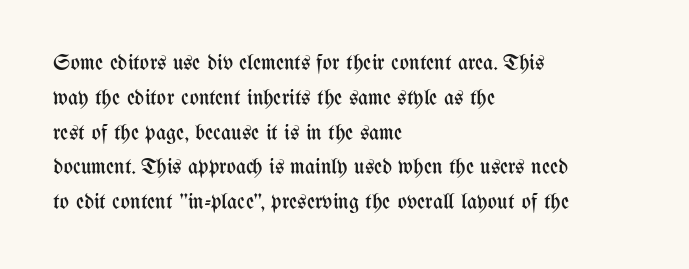
The image shows 22 px text type, upright; set left-aligned, normal line spacing (1.58x), normal letter spacing, not underlined.
